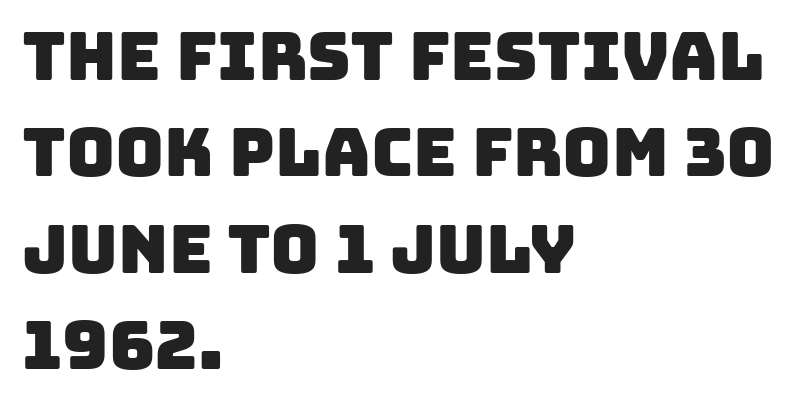
{"serif": "no", "width": "normal", "stroke_contrast": "low", "x_height": "large", "monospaced": "no", "underline": "no", "align": "left", "line_spacing": "normal", "line_spacing_ratio": 1.44, "letter_spacing": "normal", "letter_spacing_em": 0.0, "glyph_px": 67}
